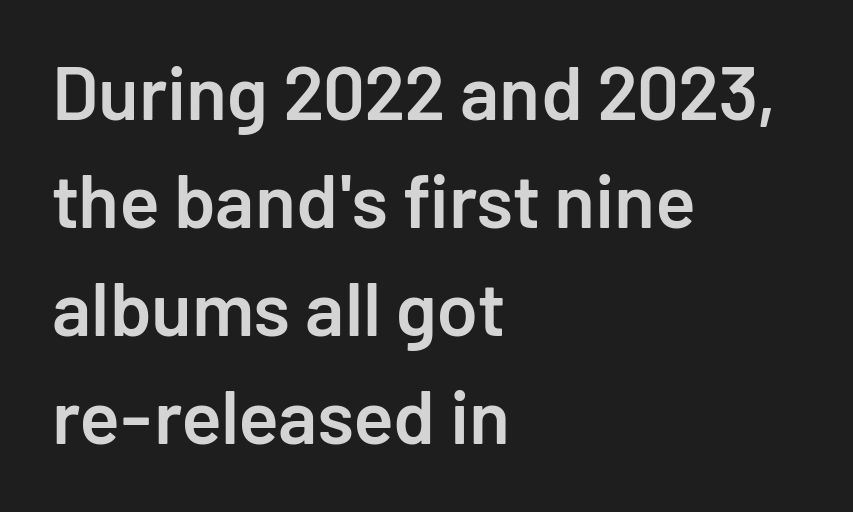
{"serif": "no", "italic": "no", "bold": "semi", "weight": "semibold", "width": "normal", "stroke_contrast": "low", "x_height": "medium", "monospaced": "no", "underline": "no", "align": "left", "line_spacing": "normal", "line_spacing_ratio": 1.44, "letter_spacing": "normal", "letter_spacing_em": 0.0, "glyph_px": 75}
